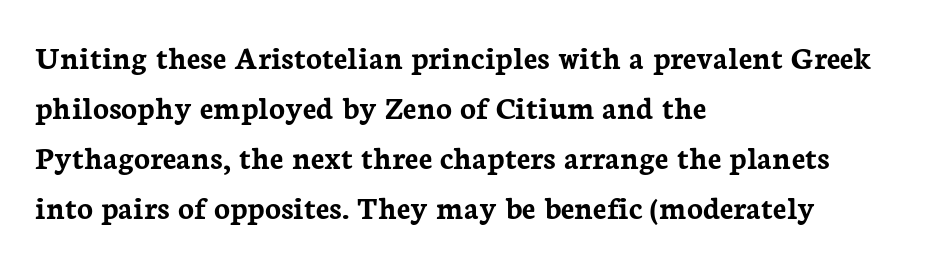
A typesetter would call this leading conventional body-copy spacing. Horizontally, the lines are justified to the leading edge only. Does the lettering tilt? It doesn't — this is upright. No extra tracking has been applied to these lines.
